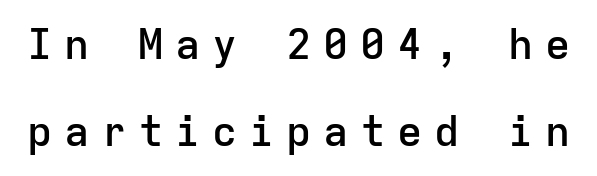
Q: Is the text bold? A: Semi-bold.
Q: Is the text italic (slanted)? A: No, it is upright.
Q: Is the typeface a serif or a sans-serif typeface? A: Sans-serif.
Q: Is the text underlined? A: No.
Q: Is the spacing between letters normal or unusually wide? A: Unusually wide.
Q: Is the spacing between lines tight, normal or loose? A: Loose.
Q: Width (condensed, normal, or wide)? A: Normal.
Q: Stroke contrast? A: Low.
Q: x-height? A: Medium.
Q: Monospaced? A: Yes.
